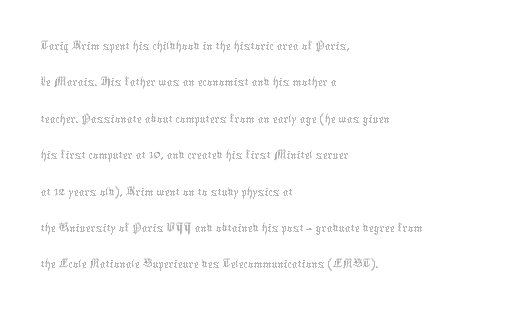
{"italic": "no", "bold": "no", "weight": "thin", "width": "normal", "stroke_contrast": "medium", "x_height": "medium", "monospaced": "no", "underline": "no", "align": "left", "line_spacing": "normal", "line_spacing_ratio": 1.3, "letter_spacing": "normal", "letter_spacing_em": 0.0, "glyph_px": 28}
